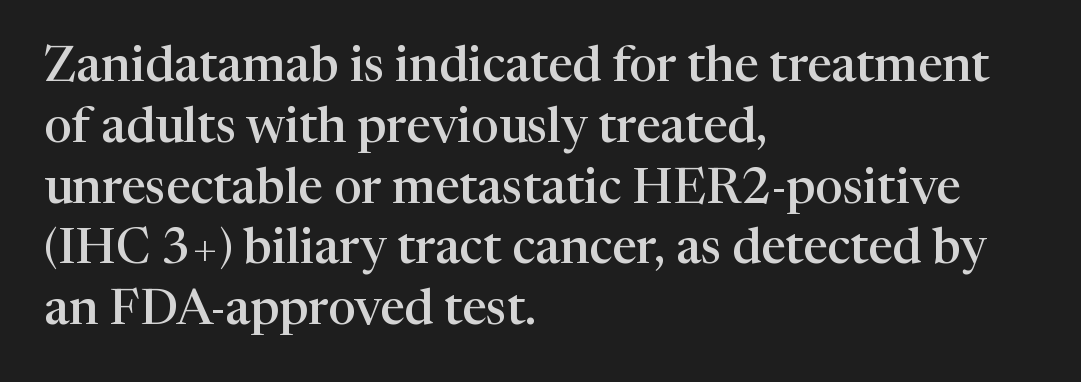
{"serif": "yes", "italic": "no", "bold": "semi", "weight": "semibold", "width": "normal", "stroke_contrast": "high", "x_height": "medium", "monospaced": "no", "underline": "no", "align": "left", "line_spacing_ratio": 1.24, "letter_spacing": "normal", "letter_spacing_em": 0.0, "glyph_px": 49}
